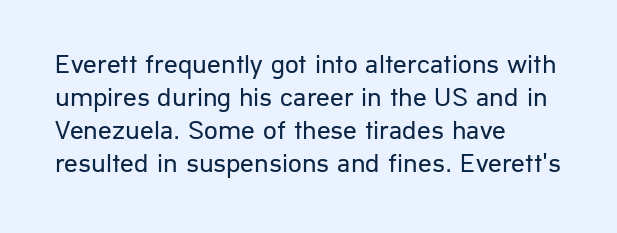
{"italic": "no", "bold": "no", "underline": "no", "align": "left", "line_spacing_ratio": 1.22, "letter_spacing": "normal", "letter_spacing_em": 0.0, "glyph_px": 27}
